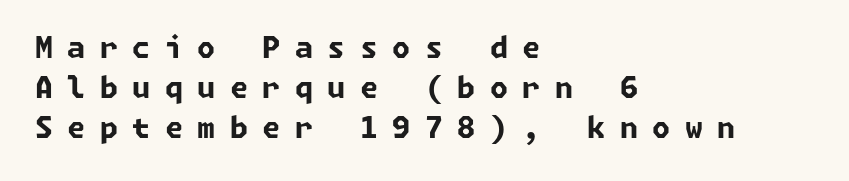
Q: Is the text bold? A: Yes.
Q: Is the typeface a serif or a sans-serif typeface? A: Sans-serif.
Q: Is the text underlined? A: No.
Q: How is the paragraph aligned? A: Left-aligned.
Q: Is the spacing between letters normal or unusually wide? A: Unusually wide.
Q: Is the spacing between lines tight, normal or loose? A: Normal.
Q: Width (condensed, normal, or wide)? A: Normal.
Q: Stroke contrast? A: Low.
Q: x-height? A: Medium.
